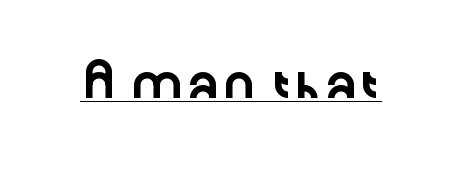
Q: Is the text italic (slanted)? A: No, it is upright.
Q: Is the typeface a serif or a sans-serif typeface? A: Sans-serif.
Q: Is the text underlined? A: Yes.
Q: Is the spacing between letters normal or unusually wide? A: Normal.
Q: Width (condensed, normal, or wide)? A: Wide.
Q: Stroke contrast? A: Low.
Q: x-height? A: Medium.
Q: Monospaced? A: No.
